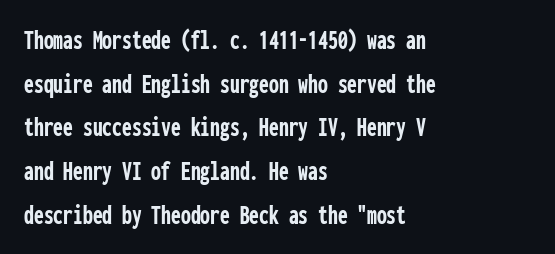
Descenders hang freely into open space. Serifs: no, the terminals of the letterforms are clean. Quick note: not italic, upright. Summary of weight: heavy, a full bold.
